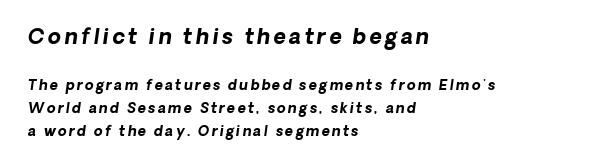
Q: Is the text bold? A: Yes.
Q: Is the text italic (slanted)? A: Yes, it leans right by about 8 degrees.
Q: Is the text underlined? A: No.
Q: How is the paragraph aligned? A: Left-aligned.
Q: Is the spacing between lines tight, normal or loose? A: Normal.
Q: Which block of text is set in a larger size, the first (top) or the second (bottom)? A: The first (top) one.
